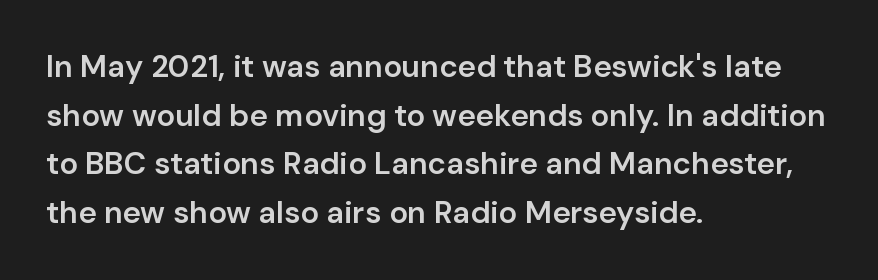
The image shows 31 px semibold sans-serif type, upright; set left-aligned, normal line spacing (1.57x), normal letter spacing, not underlined; low stroke contrast and a medium x-height.
